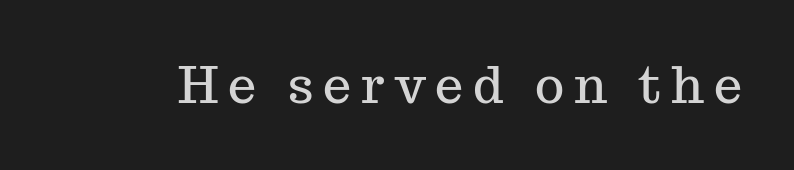
A typesetter would call this proportional, since set widths differ per character. A bare baseline throughout the passage. The face used here is rendered with a markedly widened letterfit. Classification — serif. This is the regular roman posture of the typeface.
